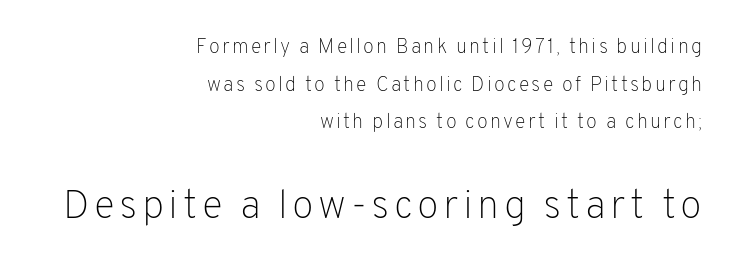
{"serif": "no", "italic": "no", "bold": "no", "weight": "light", "width": "normal", "stroke_contrast": "low", "x_height": "medium", "monospaced": "no", "underline": "no", "align": "right", "line_spacing_ratio": 1.88, "larger_block": "second", "size_ratio": 2.0, "glyph_px": 40}
